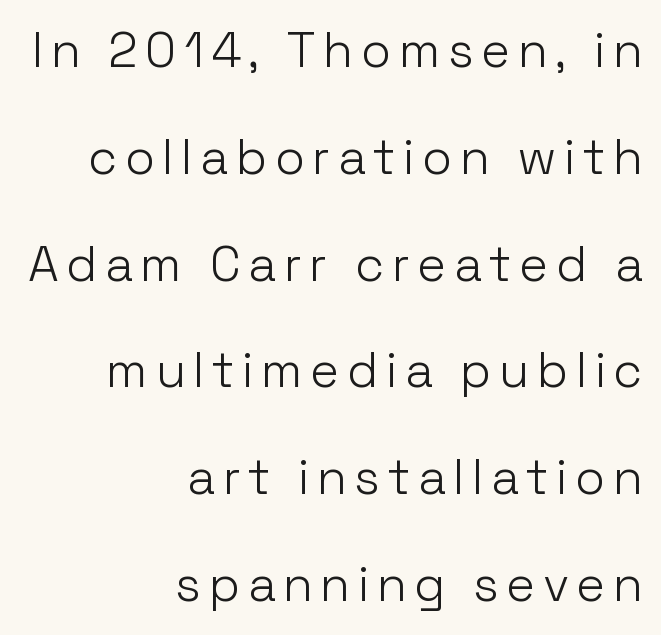
{"serif": "no", "italic": "no", "bold": "no", "weight": "light", "width": "normal", "stroke_contrast": "low", "x_height": "medium", "monospaced": "no", "underline": "no", "align": "right", "line_spacing": "loose", "line_spacing_ratio": 2.18, "glyph_px": 49}
